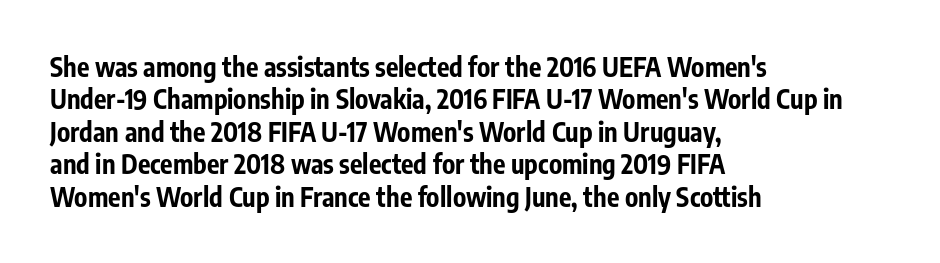
Interline gaps are of average width in this sample. Words float on clear page, feet unadorned. Weight check: bold — yes, fully. These lines were composed using upright roman letters.
